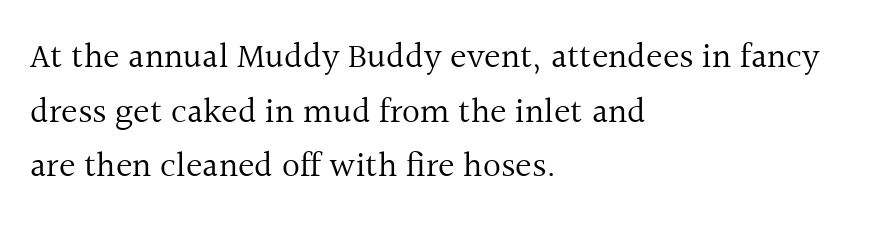
{"serif": "yes", "italic": "no", "bold": "no", "weight": "regular", "width": "normal", "x_height": "medium", "monospaced": "no", "underline": "no", "align": "left", "line_spacing": "normal", "line_spacing_ratio": 1.56, "letter_spacing": "normal", "letter_spacing_em": 0.0, "glyph_px": 35}
